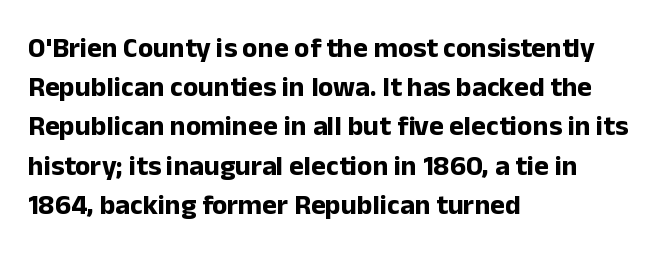
Varying glyph widths throughout — classic text-font behaviour. You can tell it's not italic because the verticals are truly vertical. I'd describe the lettering as bold — thick and assertive. The rows are spaced the way most documents space them. There is no visible air inserted between adjacent glyphs.
